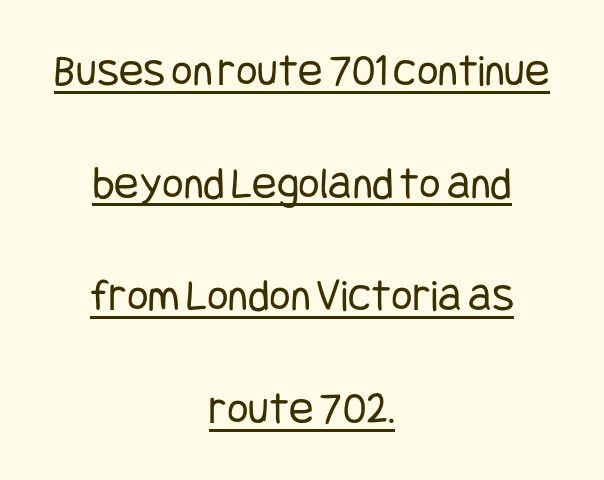
Q: Is the text bold? A: No.
Q: Is the text italic (slanted)? A: No, it is upright.
Q: Is the typeface a serif or a sans-serif typeface? A: Sans-serif.
Q: Is the text underlined? A: Yes.
Q: How is the paragraph aligned? A: Centered.
Q: Is the spacing between letters normal or unusually wide? A: Normal.
Q: Is the spacing between lines tight, normal or loose? A: Loose.
Q: Width (condensed, normal, or wide)? A: Condensed.
Q: Stroke contrast? A: Low.
Q: x-height? A: Large.
